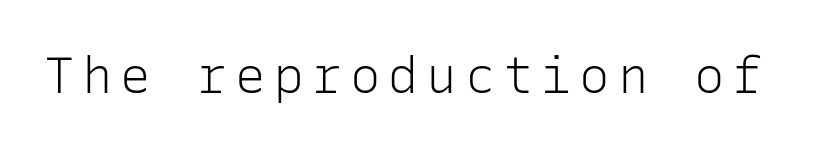
Quick note: underline off. Fixed-width glyphs throughout — classic coding-font behaviour. The type family on display is of the sans-serif kind. Is the type heavy? It reads as light-to-regular instead. Italic: no, the glyphs are upright roman.
